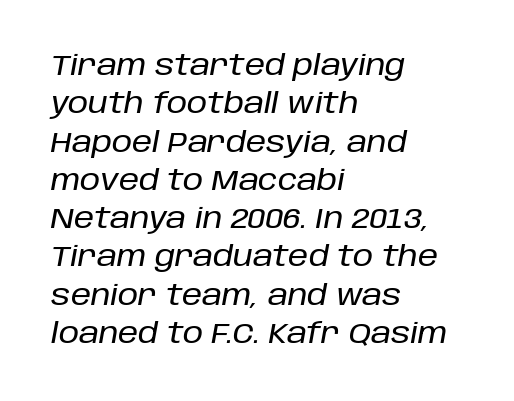
The passage shown has conventional tracking throughout. Emphasis-style slanted type is in use. Nobody drew a line under any word here. Regular leading. Every row of glyphs begins at an identical x-position on the left. Proportional: the letters do not fall into vertical columns.
